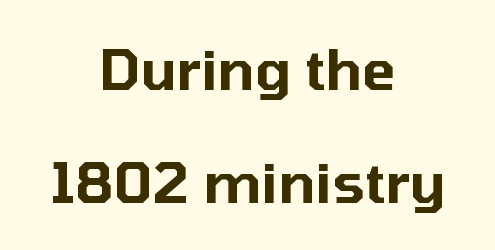
Q: Is the text italic (slanted)? A: No, it is upright.
Q: Is the typeface a serif or a sans-serif typeface? A: Sans-serif.
Q: Is the text underlined? A: No.
Q: How is the paragraph aligned? A: Centered.
Q: Is the spacing between letters normal or unusually wide? A: Normal.
Q: Is the spacing between lines tight, normal or loose? A: Loose.
Q: Width (condensed, normal, or wide)? A: Normal.
Q: Stroke contrast? A: Low.
Q: x-height? A: Medium.
Q: Monospaced? A: No.
